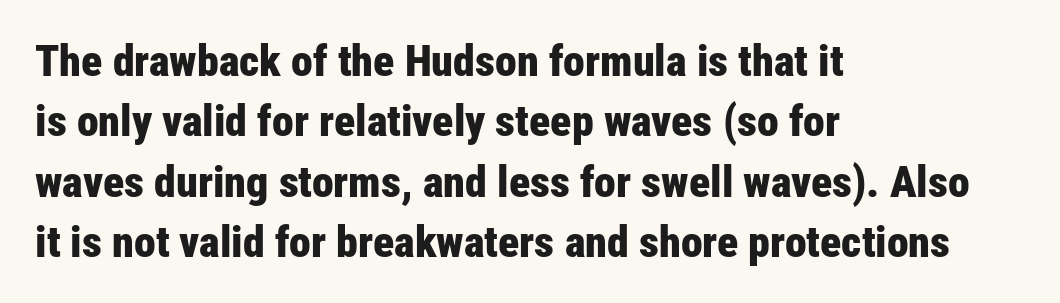
This sample has the flowing, uneven cadence of proportional lettering. Letterform terminals end flat and unadorned throughout the passage. Reading down the block, your eye returns to a fixed left position each line. A typesetter would call this leading conventional body-copy spacing. Lines of text with bare space underneath.
